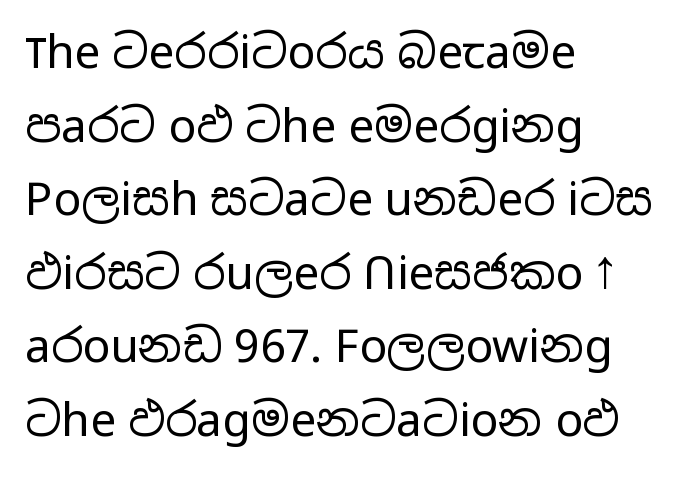
Caption: multi-line text, flush left, ragged right. Characters follow at the spacing the type designer built in. Character widths vary here, with narrow letters taking less room than wide ones. Vertical strokes here are truly vertical.
